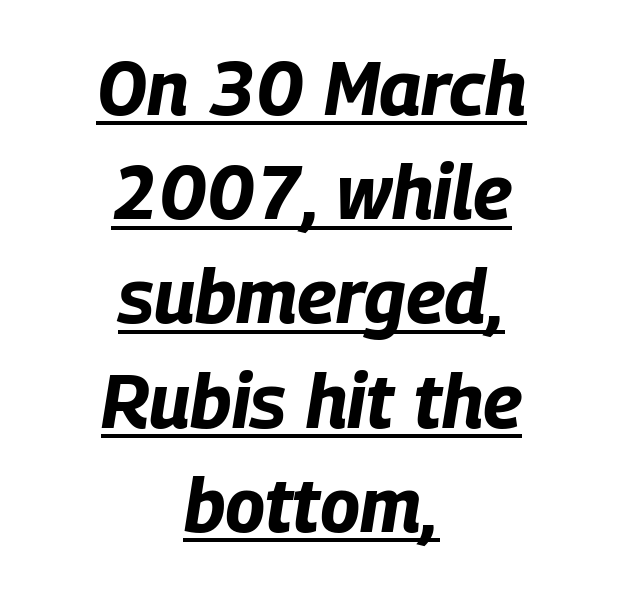
{"italic": "yes", "lean": "right", "slant_degrees": 9, "bold": "yes", "weight": "bold", "width": "condensed", "stroke_contrast": "low", "x_height": "large", "monospaced": "no", "underline": "yes", "align": "center", "line_spacing": "normal", "line_spacing_ratio": 1.39, "letter_spacing": "normal", "letter_spacing_em": 0.0, "glyph_px": 75}
